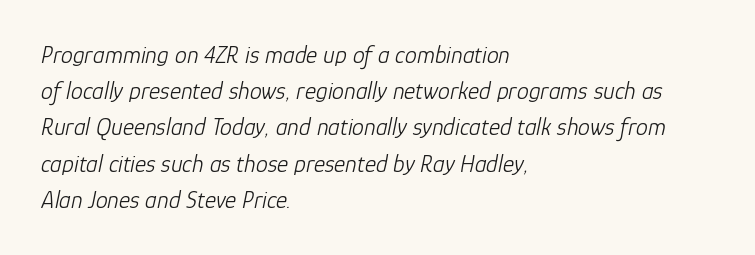
The image shows 24 px text type, italic (leaning right); set left-aligned, normal line spacing (1.51x), normal letter spacing, not underlined.
